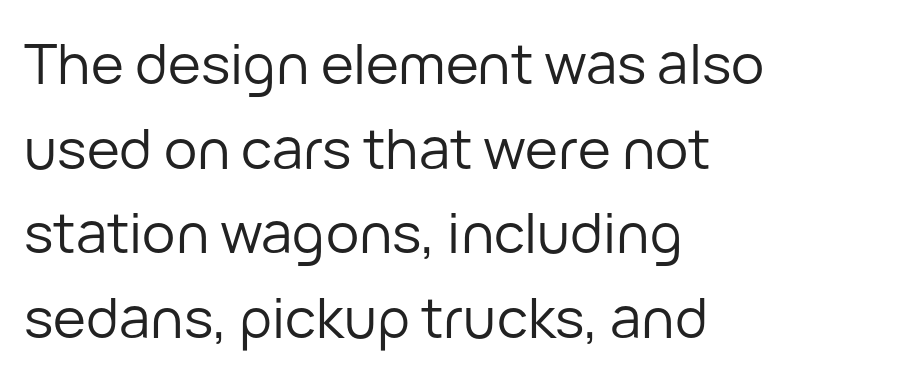
{"serif": "no", "italic": "no", "bold": "no", "weight": "regular", "width": "normal", "stroke_contrast": "low", "x_height": "medium", "monospaced": "no", "underline": "no", "align": "left", "line_spacing": "normal", "line_spacing_ratio": 1.51, "letter_spacing": "normal", "letter_spacing_em": 0.0, "glyph_px": 56}
